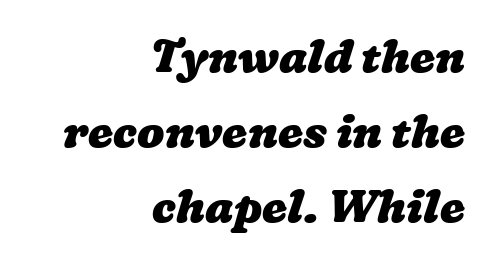
The image shows 45 px heavy, wide type; set right-aligned, normal line spacing (1.67x), normal letter spacing, not underlined; low stroke contrast and a medium x-height.
